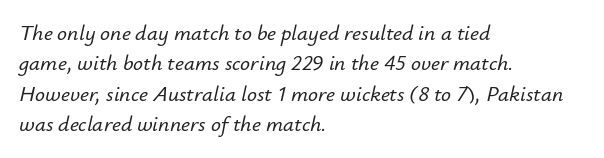
Q: Is the text italic (slanted)? A: Yes, it leans right by about 12 degrees.
Q: Is the text underlined? A: No.
Q: How is the paragraph aligned? A: Left-aligned.
Q: Is the spacing between letters normal or unusually wide? A: Normal.
Q: Is the spacing between lines tight, normal or loose? A: Normal.
